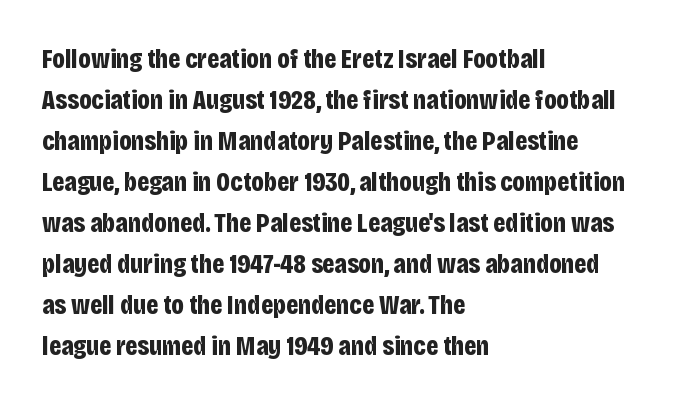
The image shows 27 px bold type, upright; set left-aligned, normal line spacing (1.52x), normal letter spacing, not underlined.
